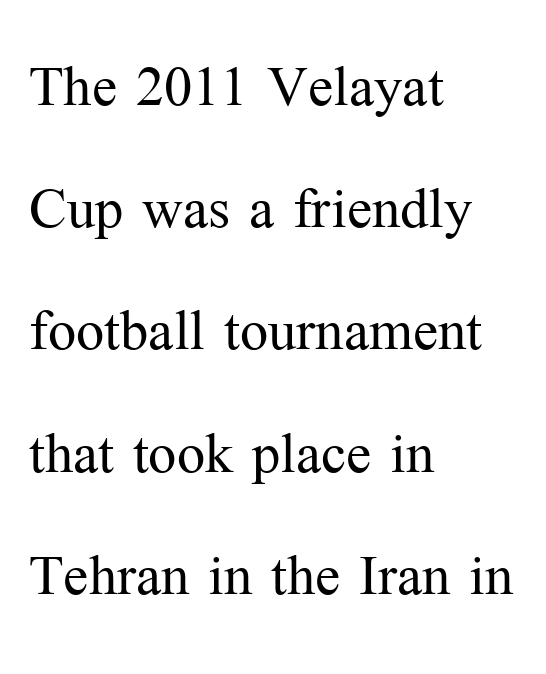
{"serif": "yes", "italic": "no", "bold": "no", "weight": "light", "width": "normal", "stroke_contrast": "medium", "x_height": "medium", "monospaced": "no", "underline": "no", "align": "left", "line_spacing": "normal", "line_spacing_ratio": 1.63, "letter_spacing": "normal", "letter_spacing_em": 0.0, "glyph_px": 75}
